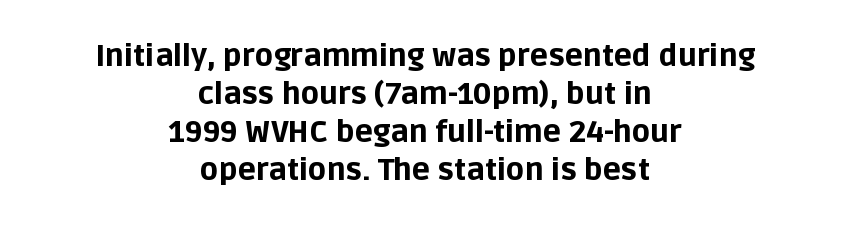
Think of a printed novel: that variable character pitch is what you see here. Designer's note — italics off, roman on. Type style note: lacks serifs. Type without underlining. Reading down the column, the eye jumps a familiar distance to each next line. A typesetter would call this zero additional tracking.
